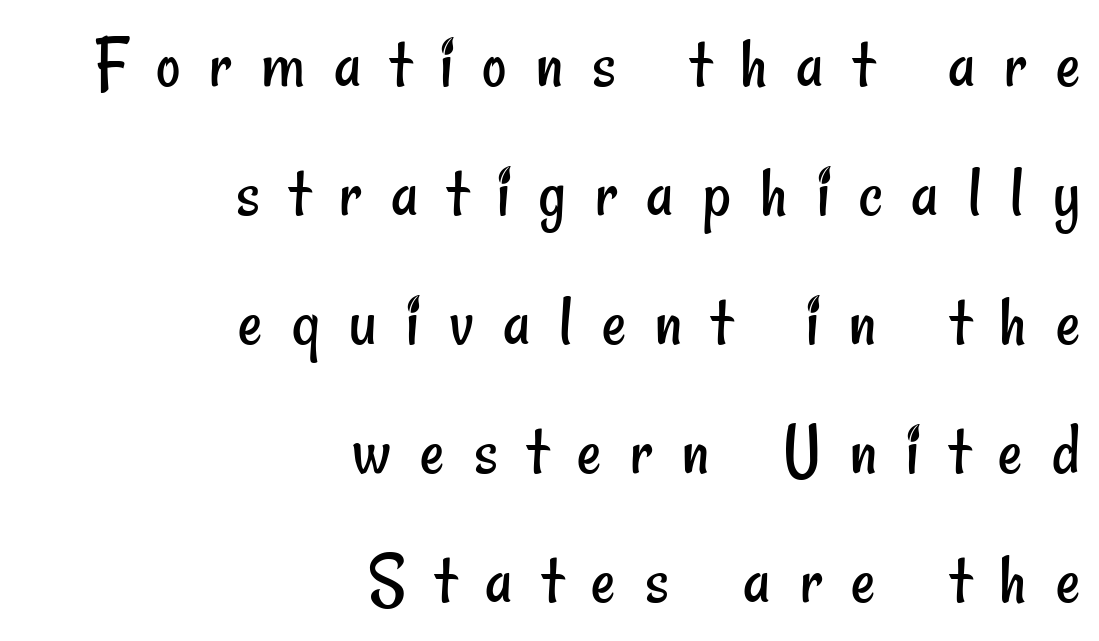
Q: Is the text bold? A: No.
Q: Is the typeface a serif or a sans-serif typeface? A: Sans-serif.
Q: Is the text underlined? A: No.
Q: How is the paragraph aligned? A: Right-aligned.
Q: Is the spacing between letters normal or unusually wide? A: Unusually wide.
Q: Width (condensed, normal, or wide)? A: Condensed.
Q: Stroke contrast? A: Low.
Q: x-height? A: Small.
Q: Monospaced? A: No.
